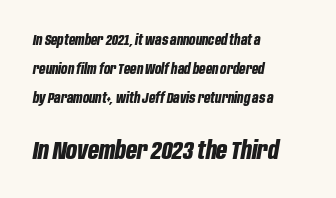
{"italic": "yes", "lean": "right", "slant_degrees": 10, "bold": "yes", "underline": "no", "align": "left", "line_spacing": "loose", "line_spacing_ratio": 2.06, "letter_spacing": "normal", "letter_spacing_em": 0.0, "larger_block": "second", "size_ratio": 1.71, "glyph_px": 24}
